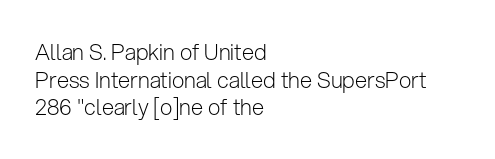
The image shows 22 px text type, upright; set left-aligned, normal line spacing (1.26x), normal letter spacing, not underlined.
